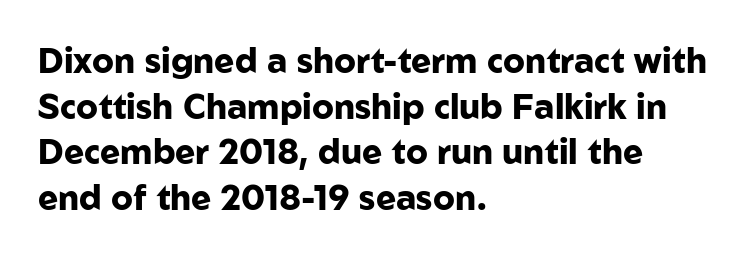
{"serif": "no", "italic": "no", "bold": "yes", "weight": "heavy", "width": "normal", "stroke_contrast": "low", "x_height": "medium", "monospaced": "no", "underline": "no", "align": "left", "line_spacing": "normal", "line_spacing_ratio": 1.34, "letter_spacing": "normal", "letter_spacing_em": 0.0, "glyph_px": 34}
